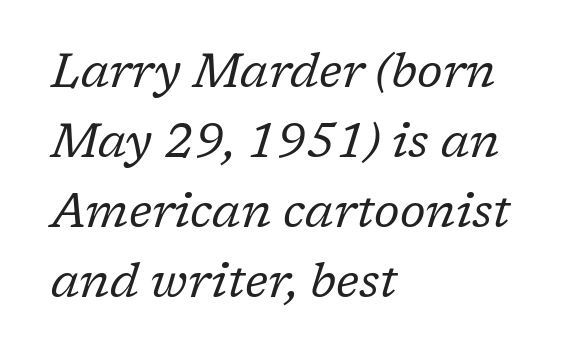
{"serif": "yes", "italic": "yes", "lean": "right", "slant_degrees": 17, "bold": "no", "weight": "regular", "width": "normal", "stroke_contrast": "low", "x_height": "medium", "monospaced": "no", "underline": "no", "align": "left", "line_spacing": "normal", "line_spacing_ratio": 1.46, "letter_spacing": "normal", "letter_spacing_em": 0.0, "glyph_px": 48}
